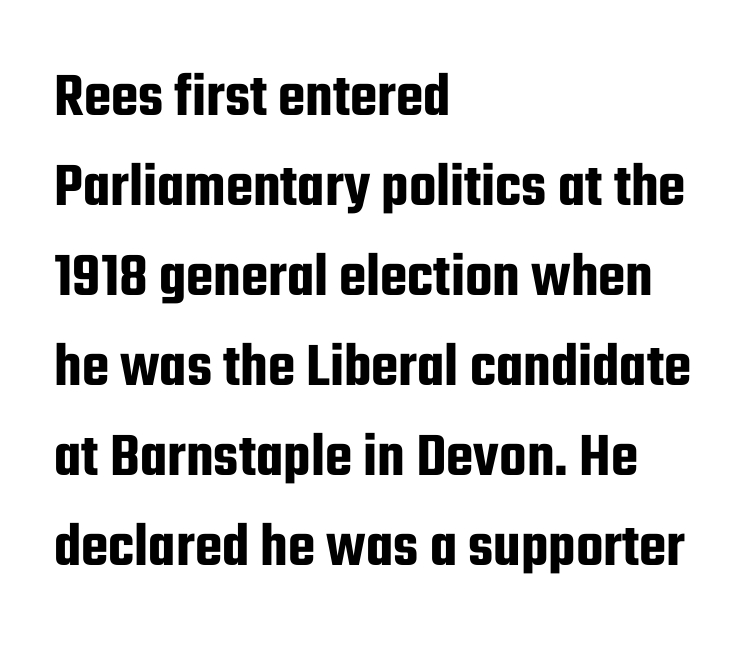
Q: Is the text italic (slanted)? A: No, it is upright.
Q: Is the typeface a serif or a sans-serif typeface? A: Sans-serif.
Q: Is the text underlined? A: No.
Q: How is the paragraph aligned? A: Left-aligned.
Q: Is the spacing between letters normal or unusually wide? A: Normal.
Q: Is the spacing between lines tight, normal or loose? A: Normal.
Q: Width (condensed, normal, or wide)? A: Condensed.
Q: Stroke contrast? A: Low.
Q: x-height? A: Medium.
Q: Monospaced? A: No.
